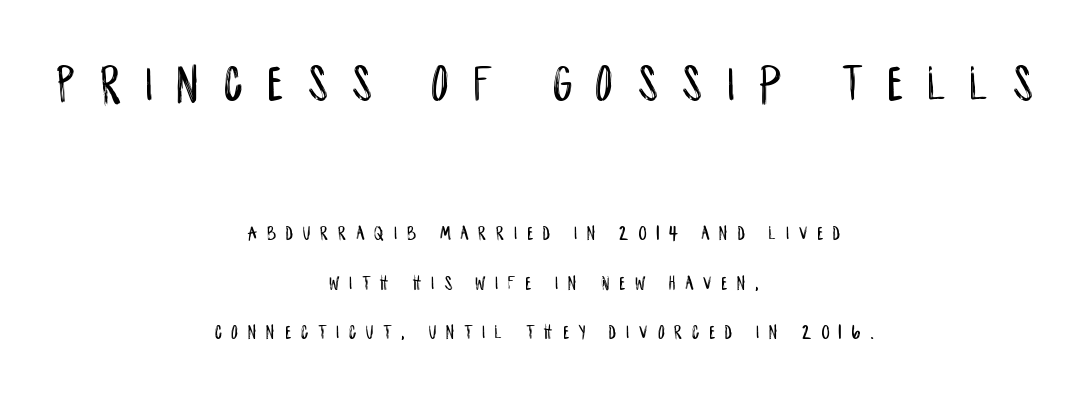
The image shows 53 px condensed sans-serif type, upright; set centered, loose line spacing (2.38x), unusually wide letter spacing (+0.47 em), not underlined; the first (top) block is 2.52x larger; low stroke contrast and a large x-height.
